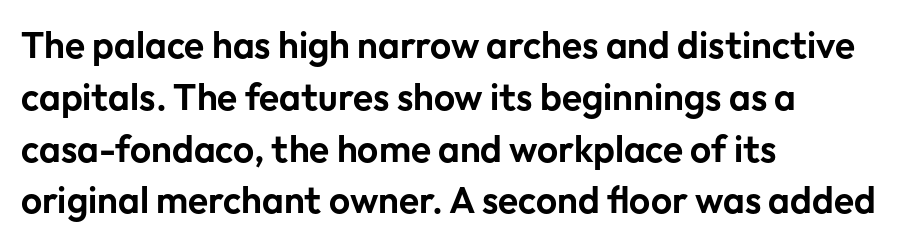
{"serif": "no", "italic": "no", "width": "normal", "stroke_contrast": "low", "x_height": "medium", "monospaced": "no", "underline": "no", "align": "left", "line_spacing": "normal", "line_spacing_ratio": 1.4, "letter_spacing": "normal", "letter_spacing_em": 0.0, "glyph_px": 37}
